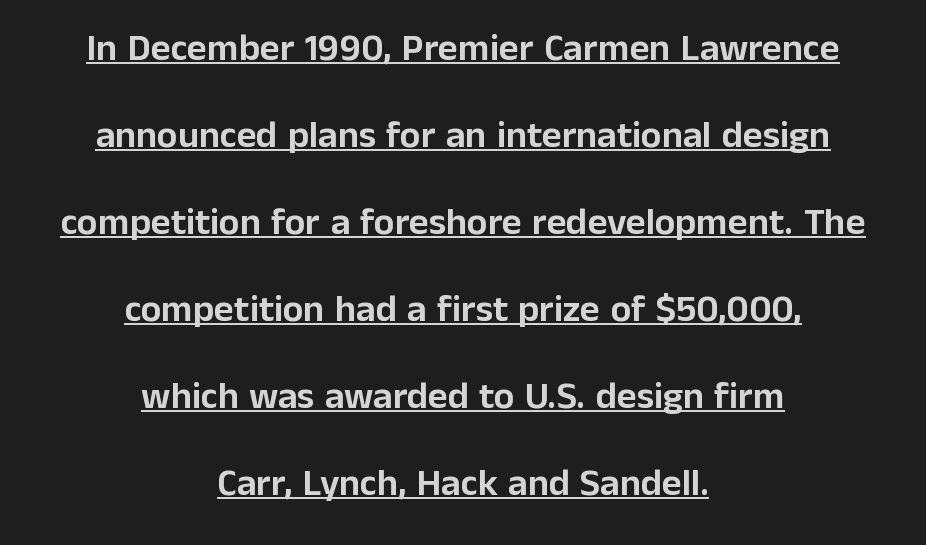
The image shows 38 px sans-serif type, upright; set centered, loose line spacing (2.29x), normal letter spacing, underlined; low stroke contrast and a medium x-height.
